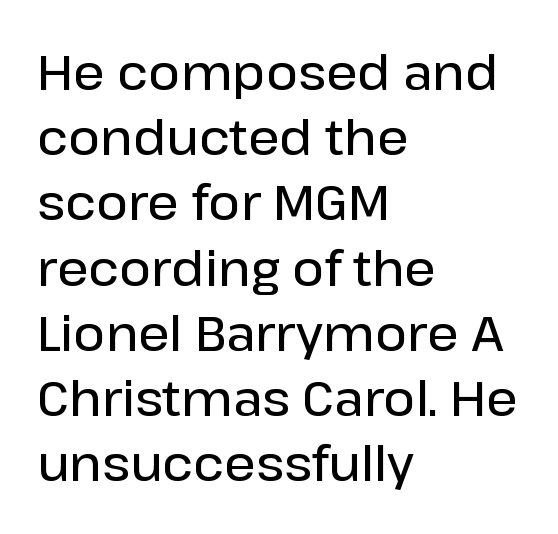
Letterform terminals end flat and unadorned throughout the passage. The letters sit at their default tracking, neither squeezed nor spread. Moderately thickened strokes mark this as semibold type. The lettering holds an erect, upright posture throughout.
